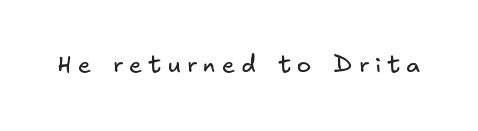
The letters look calm and open, with moderate or lighter stems. The area under the type is left untouched. The tracking reads as deliberately expanded to a designer's eye.
